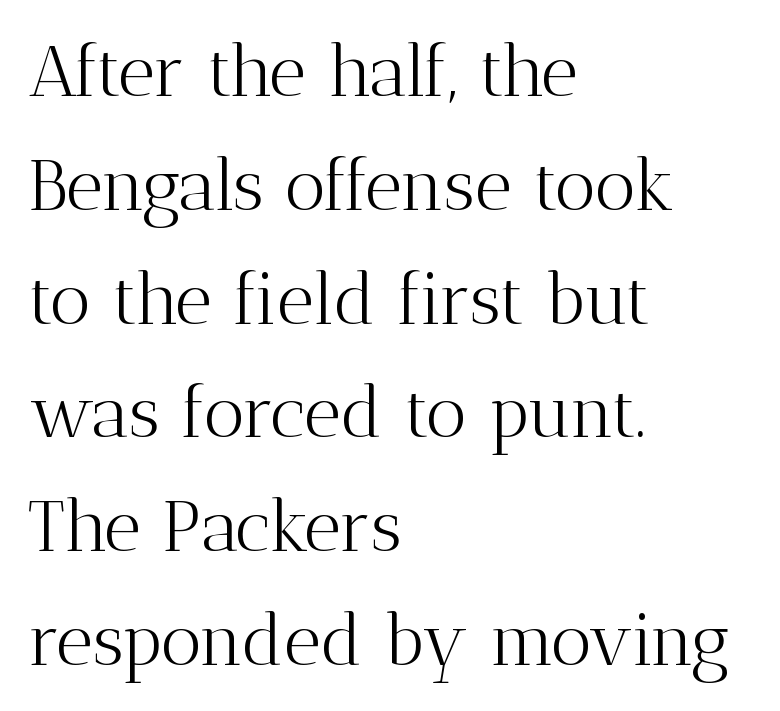
{"serif": "yes", "italic": "no", "bold": "no", "weight": "light", "width": "normal", "stroke_contrast": "medium", "x_height": "medium", "monospaced": "no", "underline": "no", "align": "left", "line_spacing": "normal", "line_spacing_ratio": 1.58, "letter_spacing": "normal", "letter_spacing_em": 0.0, "glyph_px": 72}
